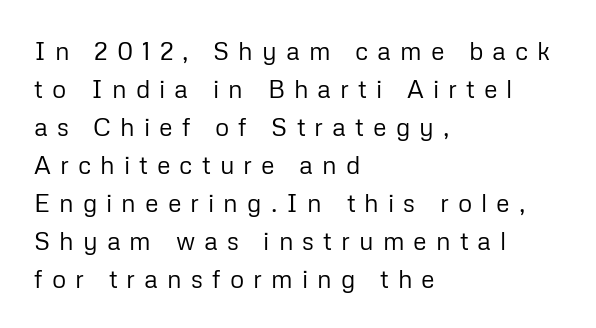
The image shows 25 px text type, upright; set left-aligned, normal line spacing (1.52x), unusually wide letter spacing (+0.36 em), not underlined.
